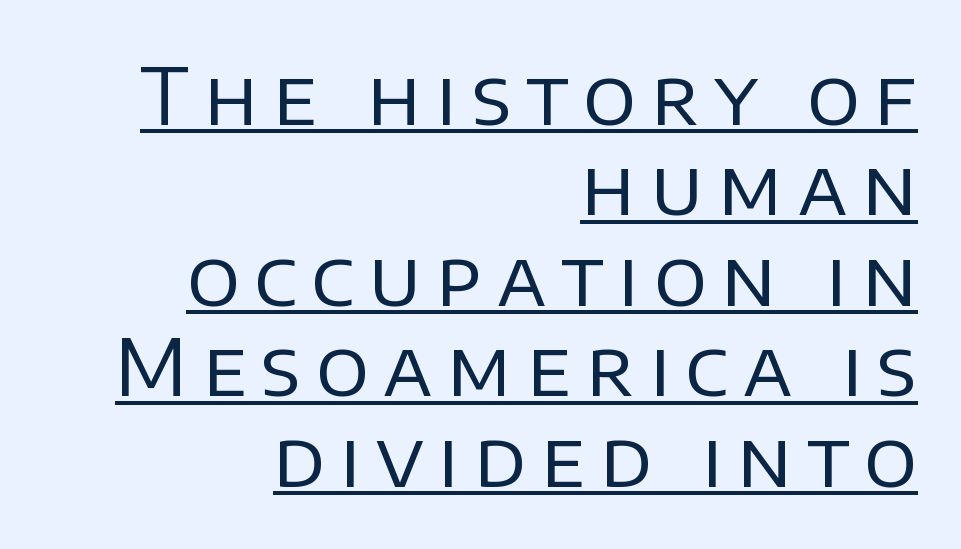
Q: Is the text bold? A: No.
Q: Is the text italic (slanted)? A: No, it is upright.
Q: Is the typeface a serif or a sans-serif typeface? A: Sans-serif.
Q: Is the text underlined? A: Yes.
Q: How is the paragraph aligned? A: Right-aligned.
Q: Width (condensed, normal, or wide)? A: Normal.
Q: Stroke contrast? A: Low.
Q: x-height? A: Large.
Q: Monospaced? A: No.
